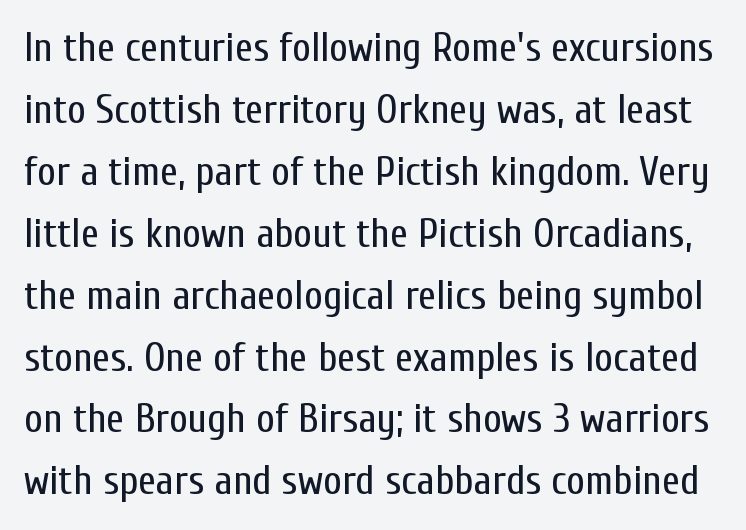
Q: Is the text bold? A: No.
Q: Is the text italic (slanted)? A: No, it is upright.
Q: Is the typeface a serif or a sans-serif typeface? A: Sans-serif.
Q: Is the text underlined? A: No.
Q: Is the spacing between letters normal or unusually wide? A: Normal.
Q: Is the spacing between lines tight, normal or loose? A: Normal.
Q: Width (condensed, normal, or wide)? A: Condensed.
Q: Stroke contrast? A: Low.
Q: x-height? A: Medium.
Q: Monospaced? A: No.
